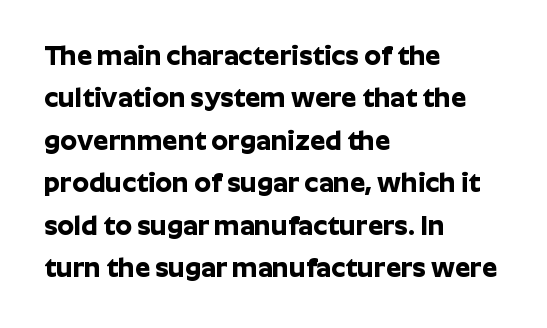
{"italic": "no", "bold": "yes", "underline": "no", "align": "left", "line_spacing": "normal", "line_spacing_ratio": 1.57, "letter_spacing": "normal", "letter_spacing_em": 0.0, "glyph_px": 27}
